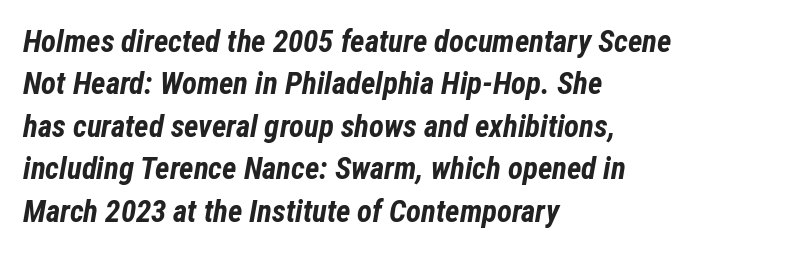
The image shows 31 px bold, condensed type, italic (leaning right); set left-aligned, normal line spacing (1.37x), normal letter spacing, not underlined; low stroke contrast and a medium x-height.
